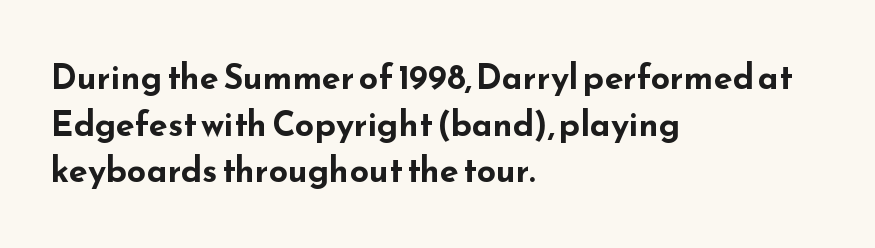
Font category for this specimen: sans-serif. The leading is moderate, giving the passage an even texture. Teacher's note: observe the even left margin — that is flush-left alignment. Each letter keeps its own natural width here, so spacing adapts to shape. Posture: upright roman.
